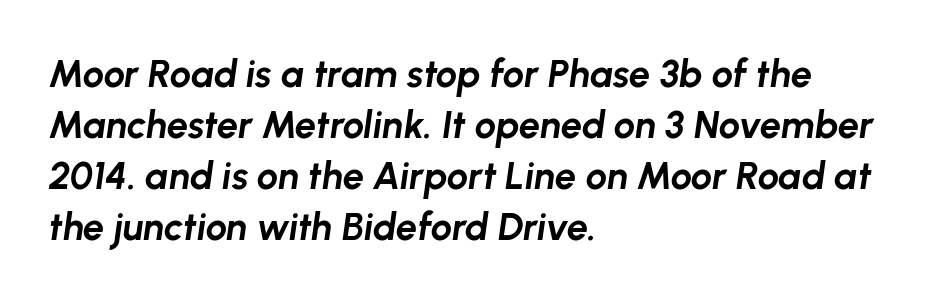
As a designer I'd log this as weight 700, bold. Would a proofreader flag this as italicized? Yes. This rendering uses left alignment, leaving the right contour irregular. Each letter keeps its own natural width here, so spacing adapts to shape. The designer left line spacing at the default. Rule under the text: the space is simply empty.
